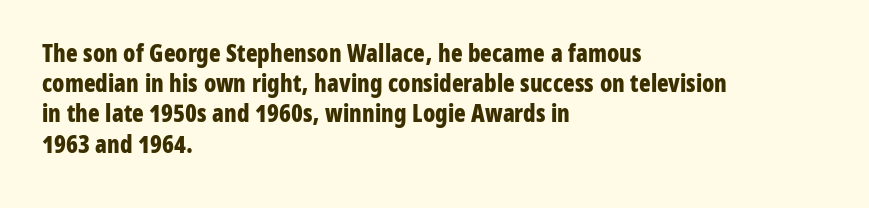
The image shows 24 px bold type, upright; set left-aligned, normal line spacing (1.26x), normal letter spacing, not underlined.
